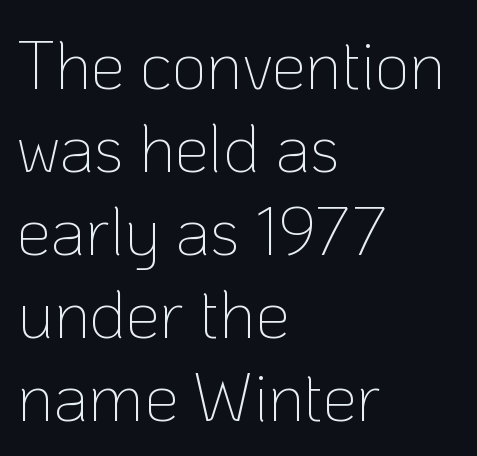
Short note: letters normally spaced. Note the varied advance widths — an 'i' is clearly narrower than an 'm'. This rendering employs a face without finishing strokes, i.e., a sans-serif. Nothing heavy about these letters — not bold at all. Quick note: not italic, upright.
